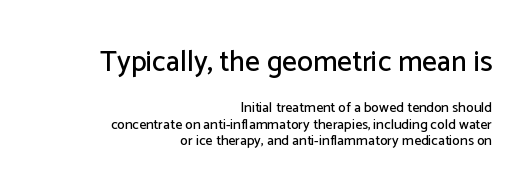
Q: Is the text italic (slanted)? A: No, it is upright.
Q: Is the typeface a serif or a sans-serif typeface? A: Sans-serif.
Q: Is the text underlined? A: No.
Q: How is the paragraph aligned? A: Right-aligned.
Q: Is the spacing between letters normal or unusually wide? A: Normal.
Q: Which block of text is set in a larger size, the first (top) or the second (bottom)? A: The first (top) one.
Q: Width (condensed, normal, or wide)? A: Normal.
Q: Stroke contrast? A: Low.
Q: x-height? A: Medium.
Q: Monospaced? A: No.
